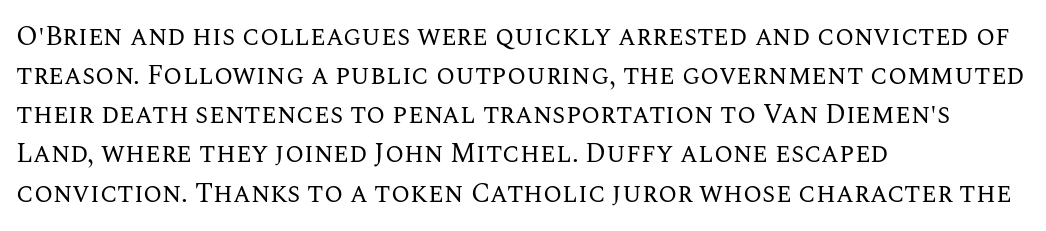
{"italic": "no", "bold": "no", "underline": "no", "align": "left", "line_spacing": "normal", "line_spacing_ratio": 1.45, "letter_spacing": "normal", "letter_spacing_em": 0.0, "glyph_px": 27}
